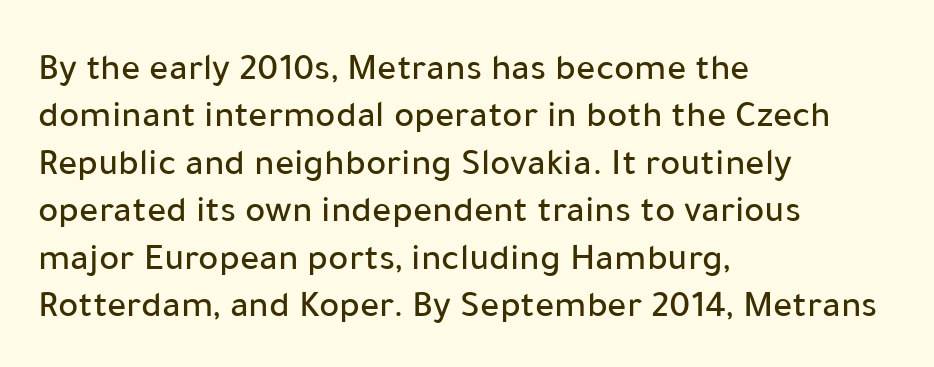
Q: Is the text italic (slanted)? A: No, it is upright.
Q: Is the typeface a serif or a sans-serif typeface? A: Sans-serif.
Q: Is the text underlined? A: No.
Q: How is the paragraph aligned? A: Left-aligned.
Q: Is the spacing between letters normal or unusually wide? A: Normal.
Q: Is the spacing between lines tight, normal or loose? A: Normal.
Q: Width (condensed, normal, or wide)? A: Normal.
Q: Stroke contrast? A: Low.
Q: x-height? A: Medium.
Q: Monospaced? A: No.
